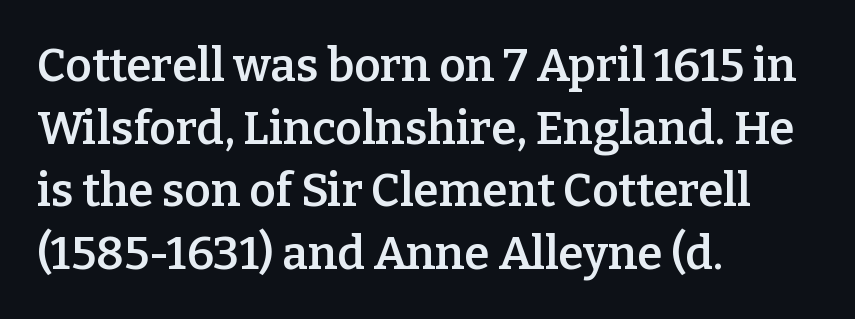
The image shows 46 px semibold serif type, upright; set left-aligned, normal line spacing (1.36x), normal letter spacing, not underlined; low stroke contrast and a medium x-height.
